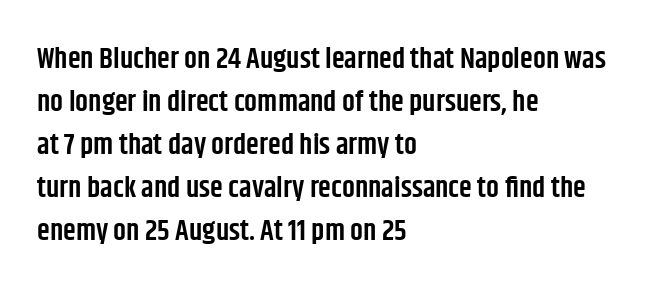
{"serif": "no", "italic": "no", "bold": "semi", "weight": "semibold", "width": "condensed", "stroke_contrast": "low", "x_height": "large", "monospaced": "no", "underline": "no", "align": "left", "line_spacing": "normal", "line_spacing_ratio": 1.48, "letter_spacing": "normal", "letter_spacing_em": 0.0, "glyph_px": 29}
